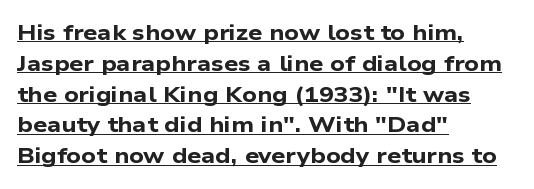
Q: Is the text bold? A: Yes.
Q: Is the text underlined? A: Yes.
Q: How is the paragraph aligned? A: Left-aligned.
Q: Is the spacing between letters normal or unusually wide? A: Normal.
Q: Is the spacing between lines tight, normal or loose? A: Normal.
